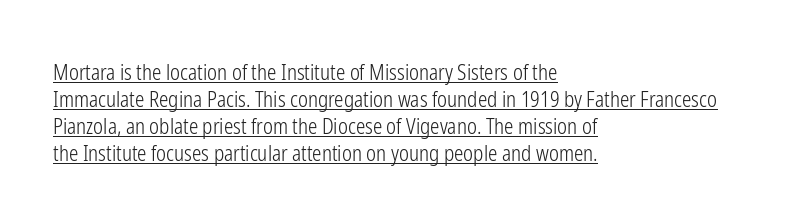
{"italic": "no", "bold": "no", "underline": "yes", "align": "left", "line_spacing": "normal", "line_spacing_ratio": 1.29, "letter_spacing": "normal", "letter_spacing_em": 0.0, "glyph_px": 21}
